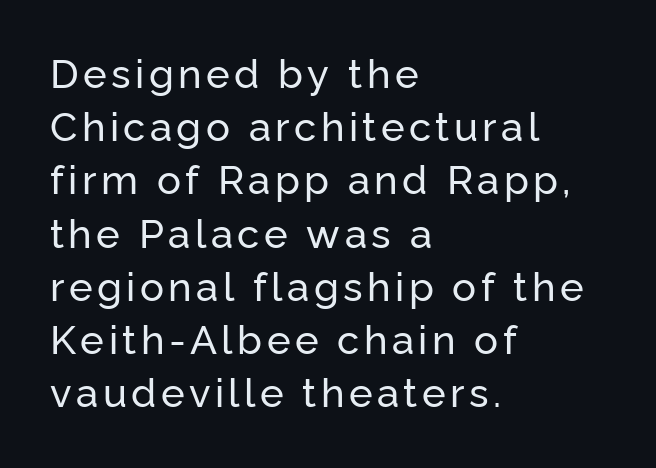
Q: Is the text italic (slanted)? A: No, it is upright.
Q: Is the typeface a serif or a sans-serif typeface? A: Sans-serif.
Q: Is the text underlined? A: No.
Q: How is the paragraph aligned? A: Left-aligned.
Q: Is the spacing between lines tight, normal or loose? A: Normal.
Q: Width (condensed, normal, or wide)? A: Normal.
Q: Stroke contrast? A: Low.
Q: x-height? A: Medium.
Q: Monospaced? A: No.
